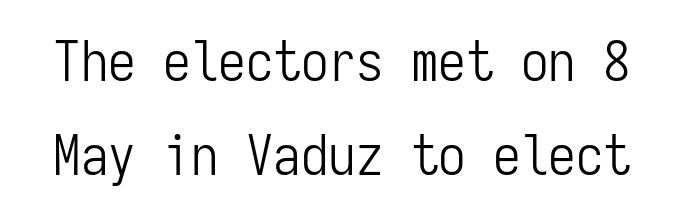
What kind of face is this? One without serifs — a sans. The specimen omits any rule beneath the text block's lines. These lines keep a tight, regular rhythm from letter to letter. Every stem runs plumb, perpendicular to the baseline.
